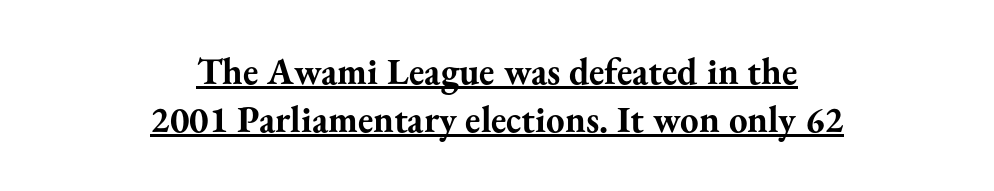
{"serif": "yes", "italic": "no", "bold": "yes", "weight": "bold", "width": "normal", "stroke_contrast": "medium", "x_height": "small", "monospaced": "no", "underline": "yes", "align": "center", "line_spacing": "normal", "line_spacing_ratio": 1.3, "letter_spacing": "normal", "letter_spacing_em": 0.0, "glyph_px": 37}
